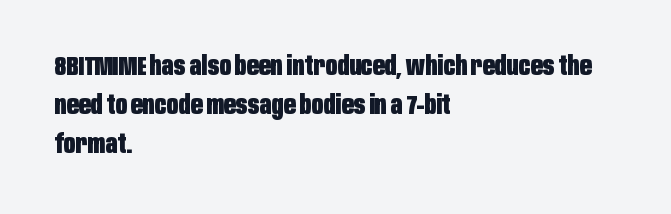
Q: Is the text bold? A: Yes.
Q: Is the text italic (slanted)? A: No, it is upright.
Q: Is the text underlined? A: No.
Q: How is the paragraph aligned? A: Left-aligned.
Q: Is the spacing between letters normal or unusually wide? A: Normal.
Q: Is the spacing between lines tight, normal or loose? A: Normal.
